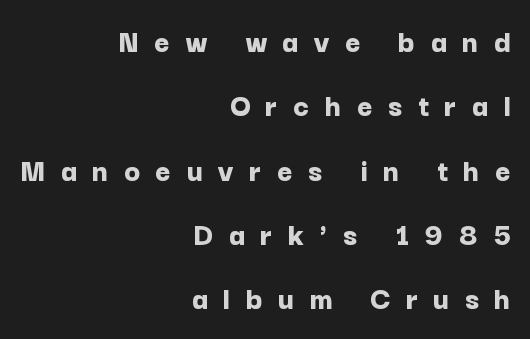
{"serif": "no", "italic": "no", "bold": "yes", "weight": "bold", "width": "normal", "stroke_contrast": "low", "x_height": "medium", "monospaced": "no", "underline": "no", "align": "right", "line_spacing": "loose", "line_spacing_ratio": 1.95, "letter_spacing": "wide", "letter_spacing_em": 0.47, "glyph_px": 33}
